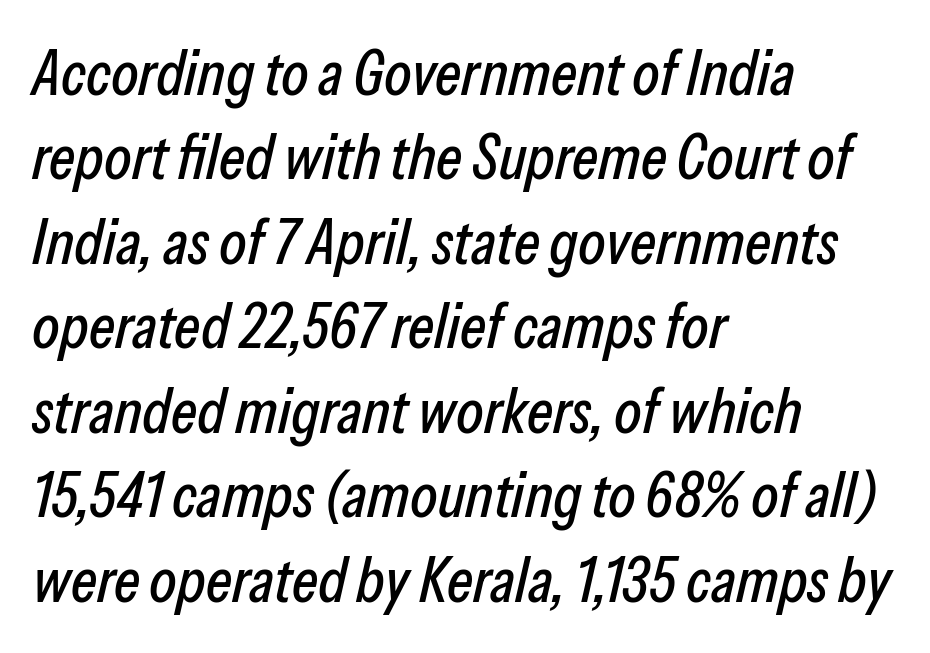
Q: Is the text italic (slanted)? A: Yes, it leans right by about 13 degrees.
Q: Is the text underlined? A: No.
Q: How is the paragraph aligned? A: Left-aligned.
Q: Is the spacing between letters normal or unusually wide? A: Normal.
Q: Is the spacing between lines tight, normal or loose? A: Normal.
Q: Width (condensed, normal, or wide)? A: Condensed.
Q: Stroke contrast? A: Low.
Q: x-height? A: Medium.
Q: Monospaced? A: No.
